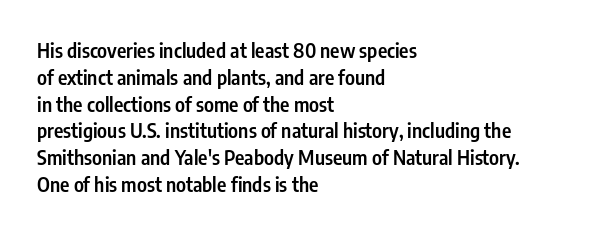
This is roman type, the default non-slanted kind. Check under the words: just untouched page. The passage shown is semibold, sitting just below true bold. Compared with typical paragraphs, the rows here are spaced about the same. In CSS terms this would be text-align: left.
